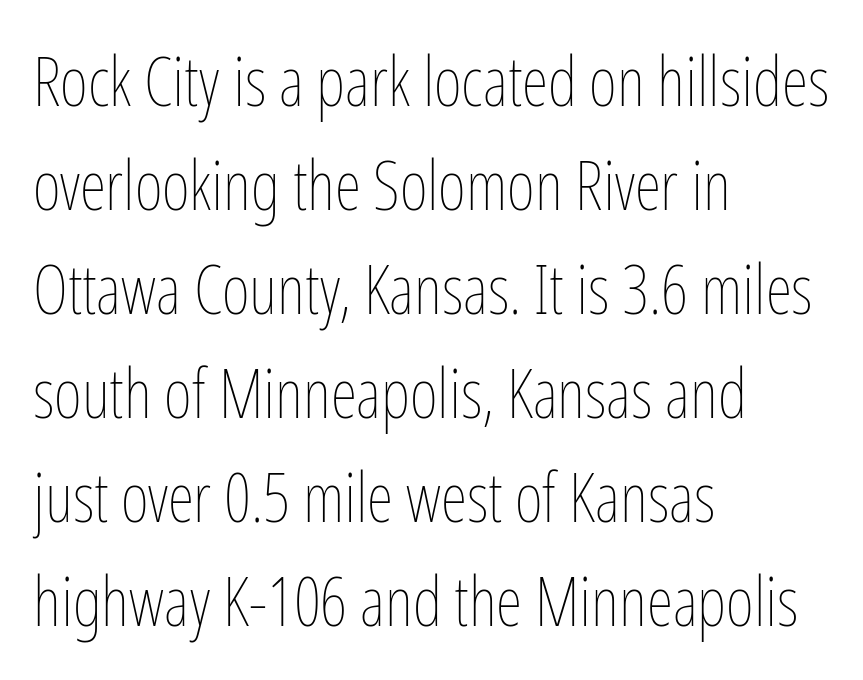
Here the designer chose a conventional face with non-uniform glyph widths. A classic flush-left, rag-right setting is used for this passage. The line-height multiplier appears to be the usual default. Plain, unruled lines of type.
